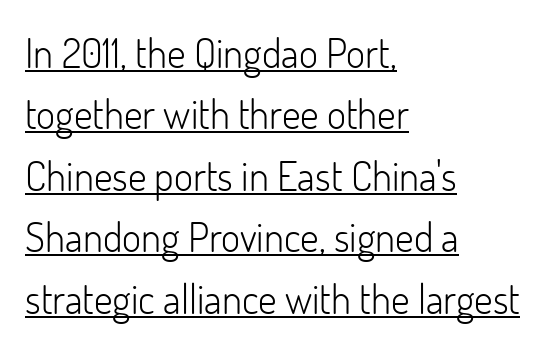
Q: Is the text bold? A: No.
Q: Is the text italic (slanted)? A: No, it is upright.
Q: Is the typeface a serif or a sans-serif typeface? A: Sans-serif.
Q: Is the text underlined? A: Yes.
Q: How is the paragraph aligned? A: Left-aligned.
Q: Is the spacing between letters normal or unusually wide? A: Normal.
Q: Is the spacing between lines tight, normal or loose? A: Normal.
Q: Width (condensed, normal, or wide)? A: Normal.
Q: Stroke contrast? A: Low.
Q: x-height? A: Small.
Q: Monospaced? A: No.
